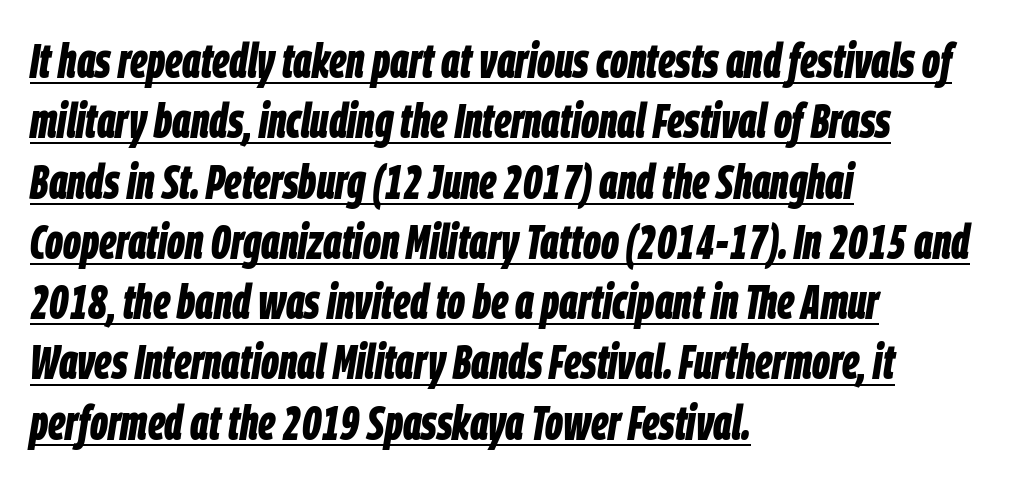
Q: Is the text bold? A: Yes.
Q: Is the text italic (slanted)? A: Yes, it leans right by about 9 degrees.
Q: Is the text underlined? A: Yes.
Q: How is the paragraph aligned? A: Left-aligned.
Q: Is the spacing between letters normal or unusually wide? A: Normal.
Q: Width (condensed, normal, or wide)? A: Condensed.
Q: Stroke contrast? A: Low.
Q: x-height? A: Large.
Q: Monospaced? A: No.
